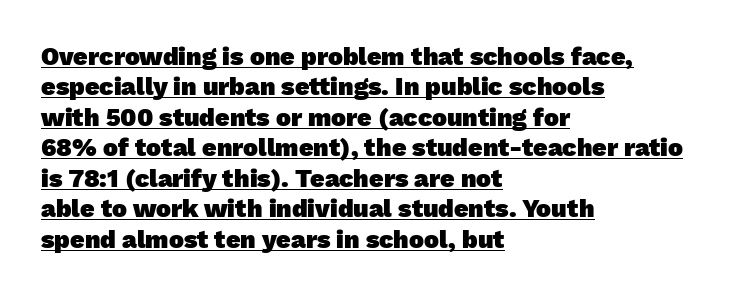
In terms of weight, the rendering is a true, heavy bold. Caption: lettering with a line underneath. The letterforms sit shoulder to shoulder at normal distance. One-word summary of the alignment: left.
